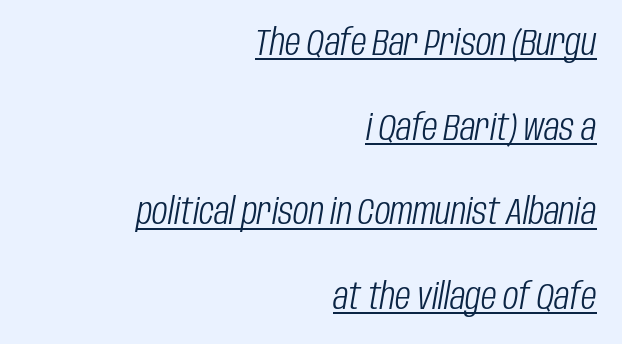
{"italic": "yes", "lean": "right", "slant_degrees": 10, "bold": "no", "weight": "light", "width": "condensed", "stroke_contrast": "low", "x_height": "large", "monospaced": "no", "underline": "yes", "align": "right", "line_spacing": "loose", "line_spacing_ratio": 2.35, "letter_spacing": "normal", "letter_spacing_em": 0.0, "glyph_px": 36}
